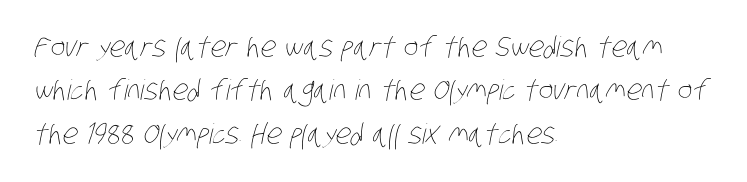
The lines sit at an ordinary, default distance from one another. Caption: multi-line text, flush left, ragged right. Between one letter and the next there's only the usual sliver of space. No heavy texture on the line: the type isn't bold.
